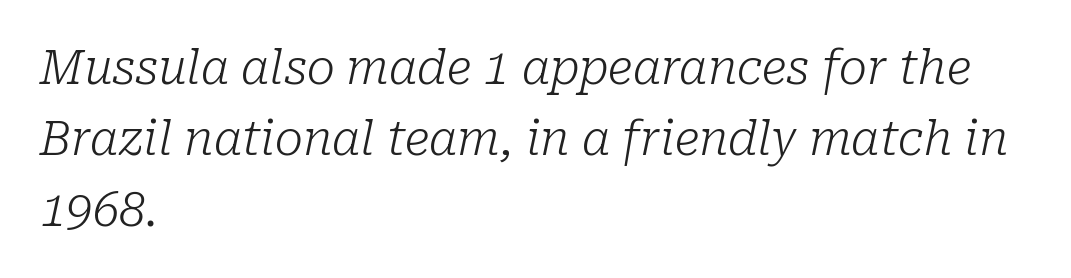
The image shows 47 px light serif type, italic (leaning right); set left-aligned, normal line spacing (1.51x), normal letter spacing, not underlined; low stroke contrast and a medium x-height.
